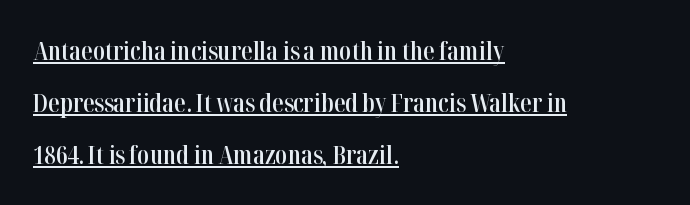
Q: Is the text bold? A: Semi-bold.
Q: Is the text italic (slanted)? A: No, it is upright.
Q: Is the text underlined? A: Yes.
Q: How is the paragraph aligned? A: Left-aligned.
Q: Is the spacing between letters normal or unusually wide? A: Normal.
Q: Is the spacing between lines tight, normal or loose? A: Loose.
